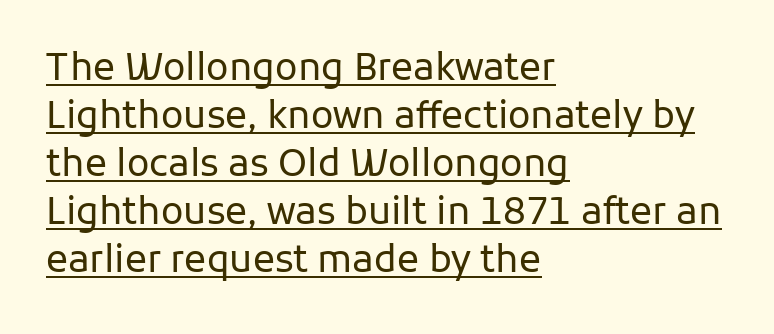
The letters advance in unequal steps, a hallmark of proportional type. Decoration check: the copy is underlined. The lines in this sample share a left origin and differ only in where they stop. The type is set solid horizontally, with unmodified tracking.
